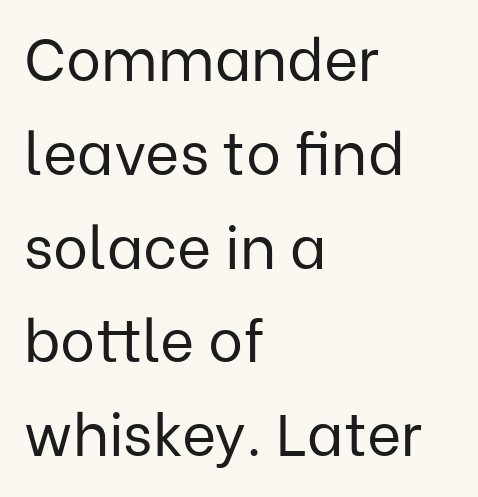
Q: Is the text bold? A: No.
Q: Is the text italic (slanted)? A: No, it is upright.
Q: Is the typeface a serif or a sans-serif typeface? A: Sans-serif.
Q: Is the text underlined? A: No.
Q: How is the paragraph aligned? A: Left-aligned.
Q: Is the spacing between letters normal or unusually wide? A: Normal.
Q: Is the spacing between lines tight, normal or loose? A: Normal.
Q: Width (condensed, normal, or wide)? A: Normal.
Q: Stroke contrast? A: Low.
Q: x-height? A: Medium.
Q: Monospaced? A: No.
